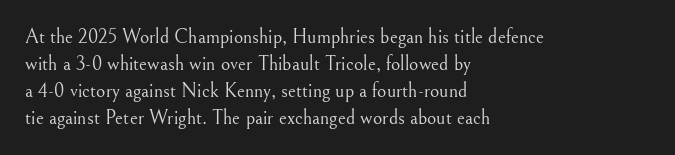
Q: Is the text bold? A: No.
Q: Is the text italic (slanted)? A: No, it is upright.
Q: Is the text underlined? A: No.
Q: How is the paragraph aligned? A: Left-aligned.
Q: Is the spacing between letters normal or unusually wide? A: Normal.
Q: Is the spacing between lines tight, normal or loose? A: Normal.
